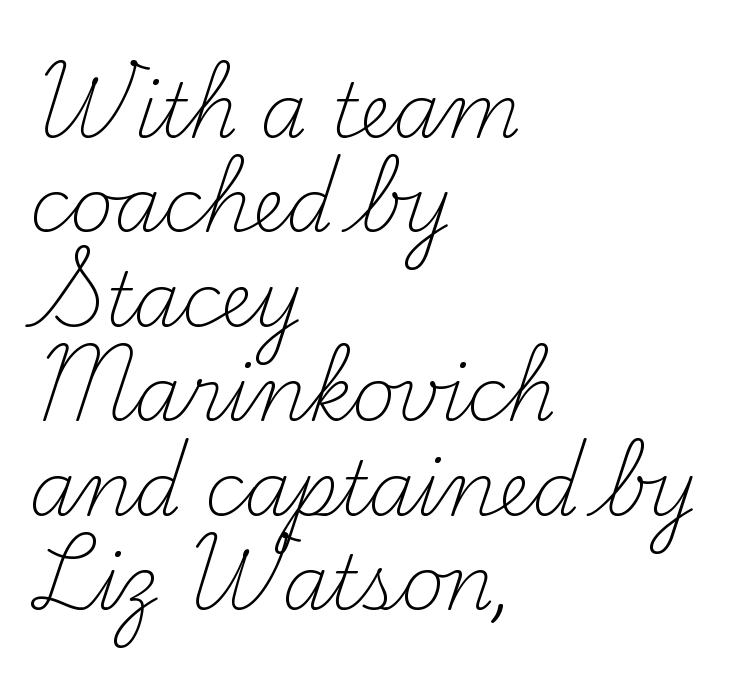
This sample has the flowing, uneven cadence of proportional lettering. These lines are set flush left with a ragged right edge.
